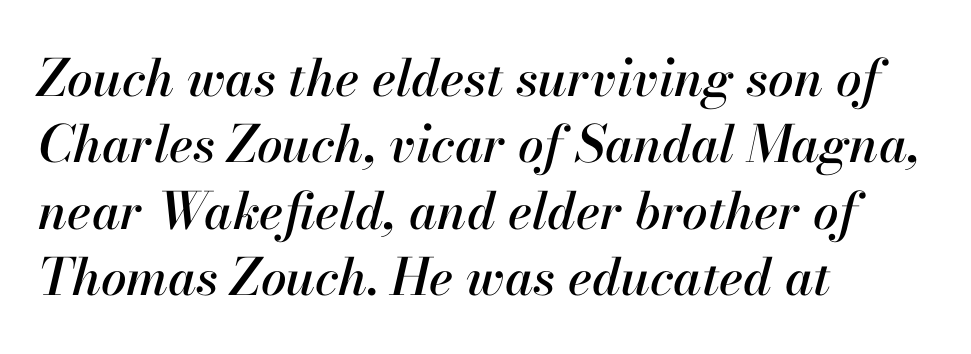
Q: Is the text italic (slanted)? A: Yes, it leans right by about 13 degrees.
Q: Is the text underlined? A: No.
Q: How is the paragraph aligned? A: Left-aligned.
Q: Is the spacing between letters normal or unusually wide? A: Normal.
Q: Is the spacing between lines tight, normal or loose? A: Normal.
Q: Width (condensed, normal, or wide)? A: Normal.
Q: Stroke contrast? A: High.
Q: x-height? A: Small.
Q: Monospaced? A: No.
